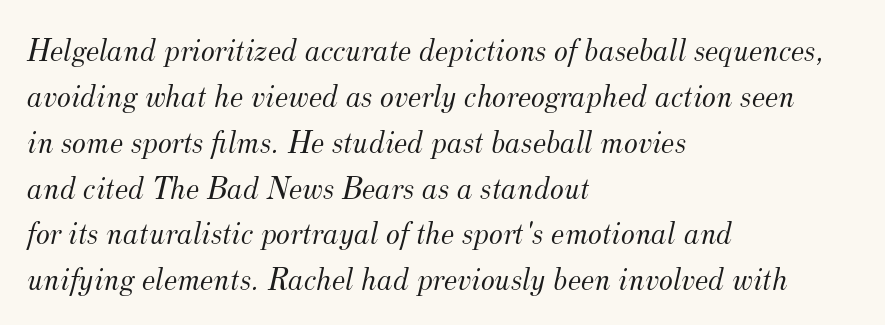
Caption: face not bold, strokes unweighted. Looks like regular typesetting: each glyph gets only the width it needs. Summary of vertical rhythm: regular, with standard interline spacing. Slanted lettering throughout. Is this a sans? No — the strokes have serifs.
